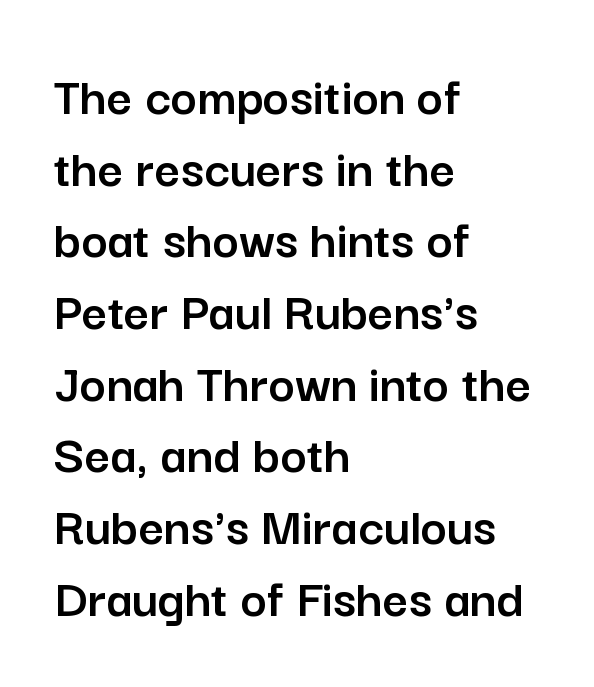
{"serif": "no", "italic": "no", "width": "normal", "stroke_contrast": "low", "x_height": "medium", "monospaced": "no", "underline": "no", "align": "left", "line_spacing": "normal", "line_spacing_ratio": 1.28, "letter_spacing": "normal", "letter_spacing_em": 0.0, "glyph_px": 56}
